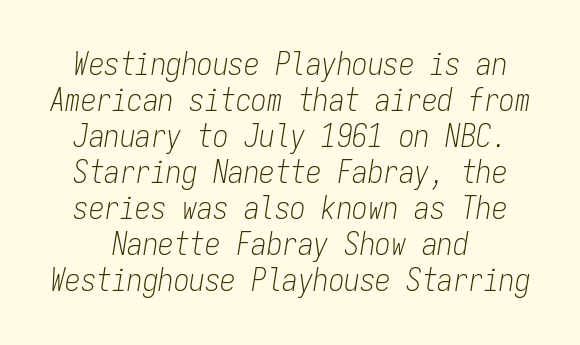
Q: Is the text bold? A: No.
Q: Is the text italic (slanted)? A: Yes, it leans right by about 9 degrees.
Q: Is the text underlined? A: No.
Q: Is the spacing between letters normal or unusually wide? A: Normal.
Q: Width (condensed, normal, or wide)? A: Condensed.
Q: Stroke contrast? A: Low.
Q: x-height? A: Medium.
Q: Monospaced? A: Yes.
